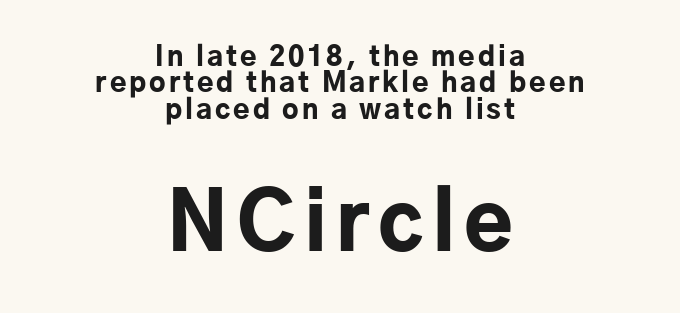
Vertically, the passage feels compressed, each row crowding the next. Type without underlining. The later block is typeset at a bigger size than the earlier block. The passage shown is typed in a proportional face where columns would drift.
